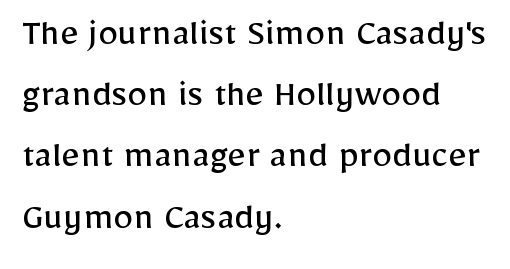
A quiet, ordinary-to-light weight characterises the typeface. Type style note: lacks serifs. Layout note: lines flush left. The glyphs are unaccompanied by any horizontal stroke below them. The leading is moderate, giving the passage an even texture. No extra tracking has been applied to these lines.
